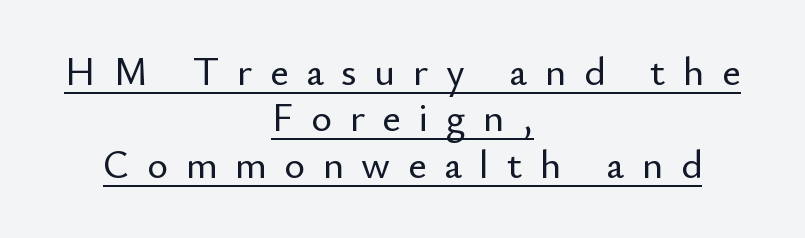
The image shows 40 px sans-serif type, upright; set centered, line spacing 1.16x, unusually wide letter spacing (+0.44 em), underlined; low stroke contrast and a small x-height.
